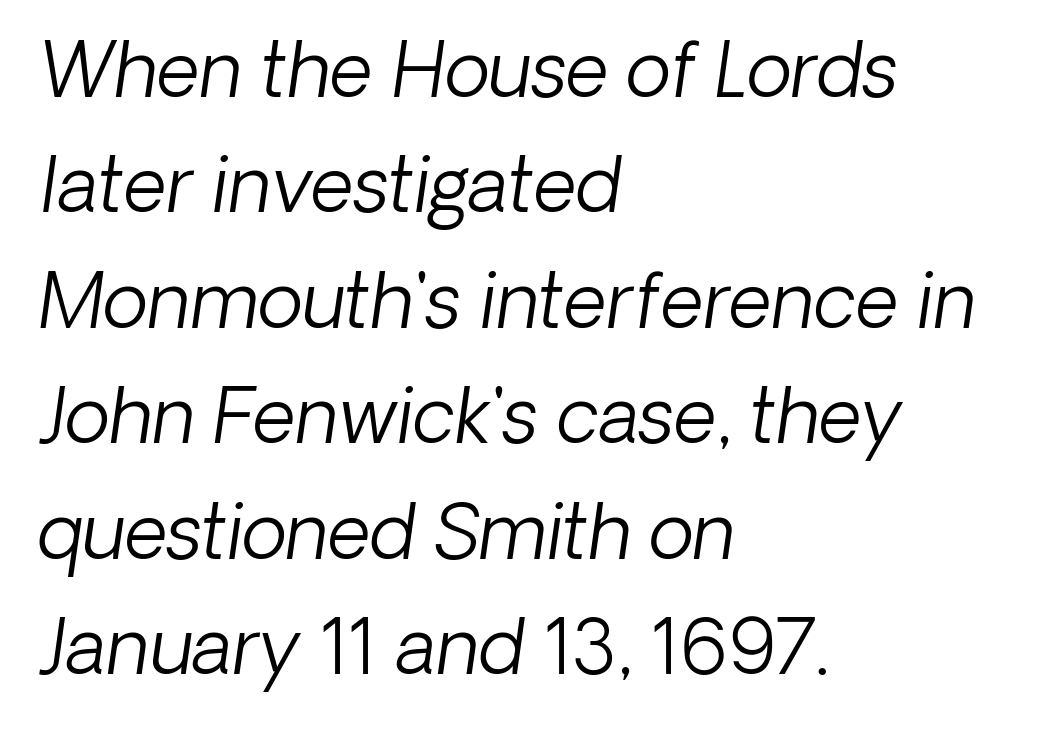
The image shows 75 px light type, italic (leaning right); set left-aligned, normal line spacing (1.54x), normal letter spacing, not underlined; low stroke contrast and a medium x-height.
